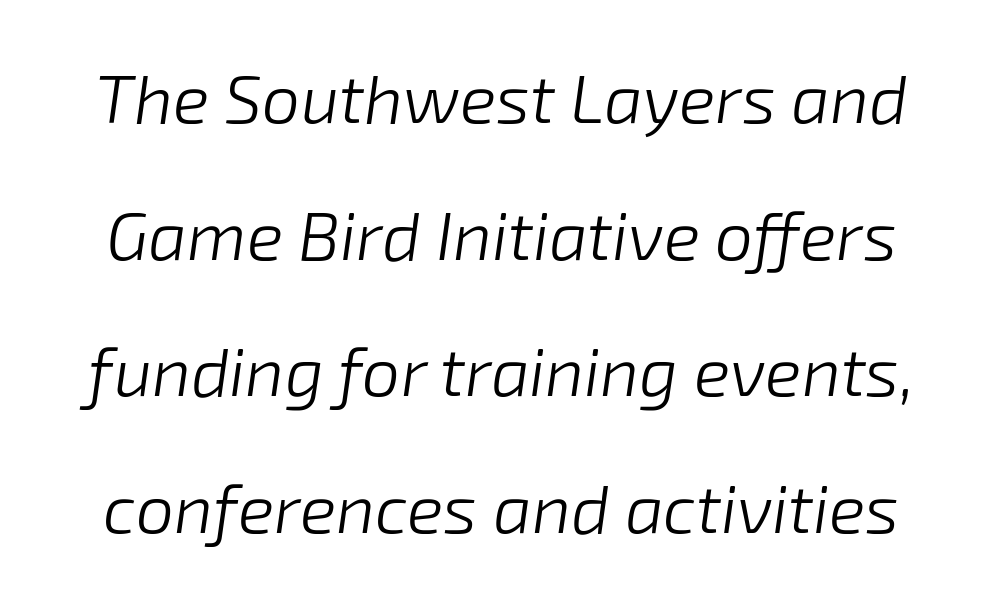
{"italic": "yes", "lean": "right", "slant_degrees": 8, "bold": "no", "weight": "light", "width": "normal", "stroke_contrast": "low", "x_height": "medium", "monospaced": "no", "underline": "no", "line_spacing": "loose", "line_spacing_ratio": 2.01, "letter_spacing": "normal", "letter_spacing_em": 0.0, "glyph_px": 68}
